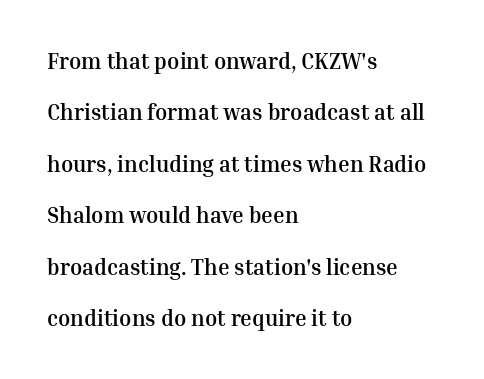
{"italic": "no", "bold": "yes", "underline": "no", "align": "left", "line_spacing": "loose", "line_spacing_ratio": 2.34, "letter_spacing": "normal", "letter_spacing_em": 0.0, "glyph_px": 22}
